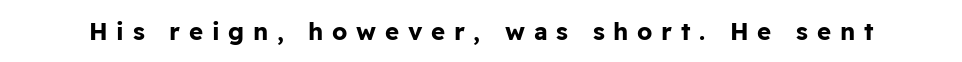
The image shows 24 px bold type, upright; set unusually wide letter spacing (+0.36 em), not underlined.
